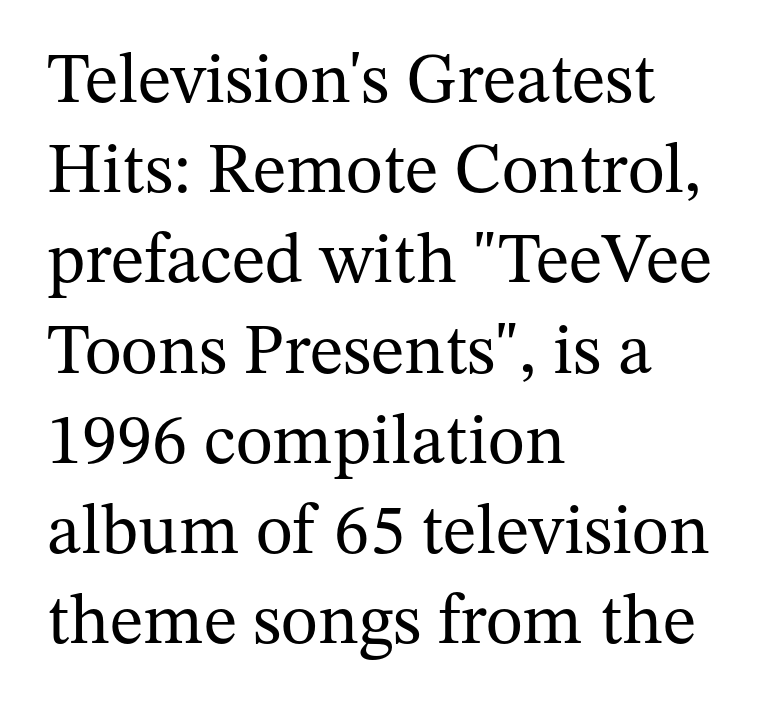
{"serif": "yes", "italic": "no", "bold": "no", "weight": "regular", "width": "normal", "stroke_contrast": "medium", "x_height": "medium", "monospaced": "no", "underline": "no", "align": "left", "line_spacing": "normal", "line_spacing_ratio": 1.27, "letter_spacing": "normal", "letter_spacing_em": 0.0, "glyph_px": 71}
